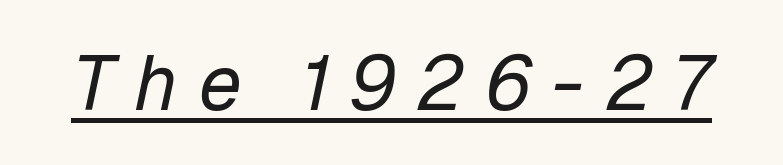
{"italic": "yes", "lean": "right", "slant_degrees": 12, "bold": "no", "weight": "regular", "width": "normal", "stroke_contrast": "low", "x_height": "medium", "monospaced": "no", "underline": "yes", "letter_spacing": "wide", "letter_spacing_em": 0.27, "glyph_px": 77}
